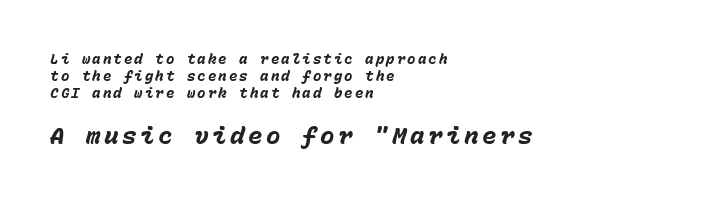
Q: Is the text bold? A: Yes.
Q: Is the text italic (slanted)? A: Yes, it leans right by about 15 degrees.
Q: Is the text underlined? A: No.
Q: How is the paragraph aligned? A: Left-aligned.
Q: Which block of text is set in a larger size, the first (top) or the second (bottom)? A: The second (bottom) one.
